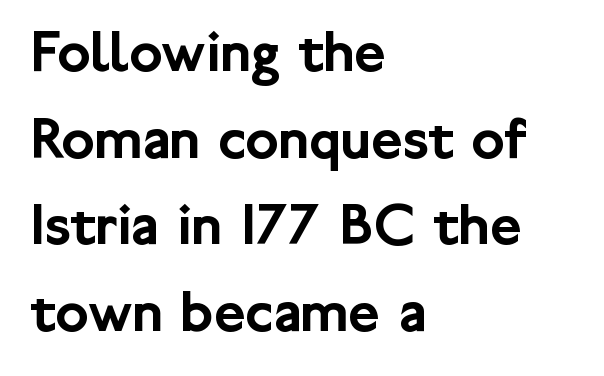
In terms of posture, this sample is upright. The compositor pushed each line to the left boundary. Each letter keeps its own natural width here, so spacing adapts to shape. These lines are composed in type without serifs.
